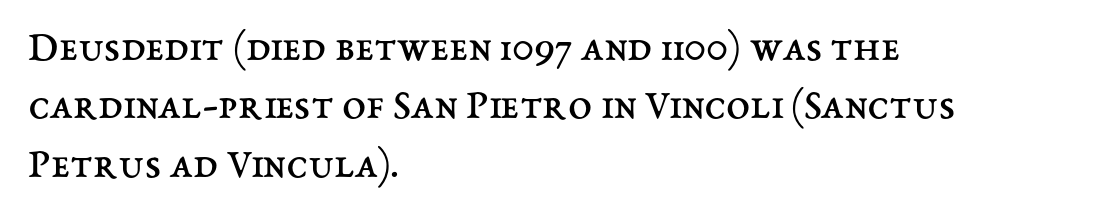
Q: Is the text bold? A: No.
Q: Is the text italic (slanted)? A: No, it is upright.
Q: Is the text underlined? A: No.
Q: How is the paragraph aligned? A: Left-aligned.
Q: Is the spacing between letters normal or unusually wide? A: Normal.
Q: Is the spacing between lines tight, normal or loose? A: Normal.
Q: Width (condensed, normal, or wide)? A: Normal.
Q: Stroke contrast? A: Medium.
Q: x-height? A: Medium.
Q: Monospaced? A: No.
